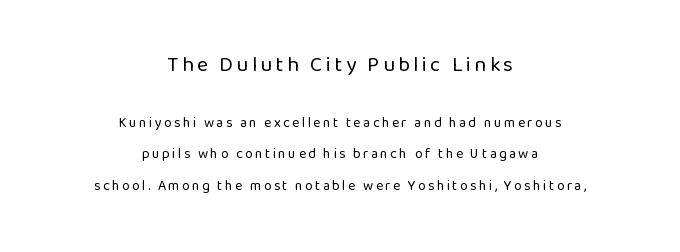
Centered paragraph, ragged on both sides. Rows of type keep a wide berth in the vertical direction. These two chunks differ in scale, with the top chunk taking the larger measure. Glance below the letters and you will spot only blank space. The strokes are not fattened; the text isn't bold. The font's upright variant was chosen for this text.
